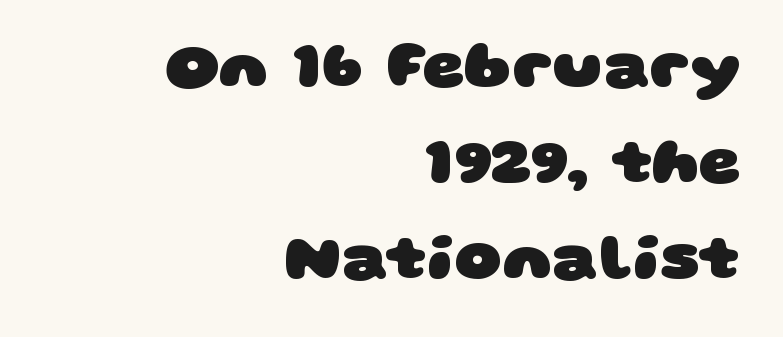
The face used here is proportionally spaced, like ordinary book or web type. Does extra space separate the letters? No, they use regular spacing. What weight is shown? A full bold with thick strokes. Look at the bottom of the vertical strokes: they stop flat, with no serifs. The rendering anchors every line to the right-hand side.
